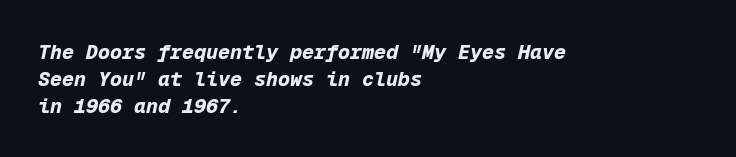
The image shows 20 px bold type, italic (leaning right); set left-aligned, normal line spacing (1.35x), normal letter spacing, not underlined.
